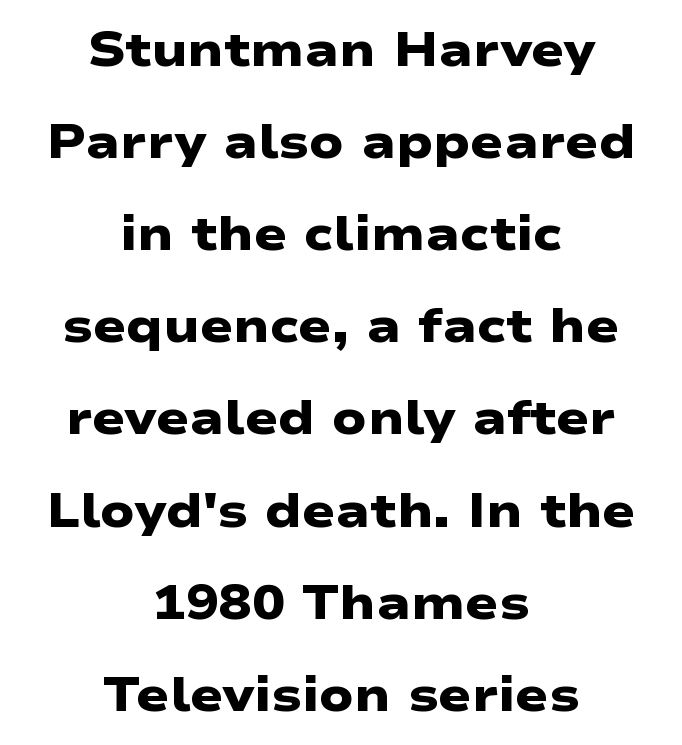
The image shows 49 px heavy, wide sans-serif type; set centered, line spacing 1.88x, normal letter spacing, not underlined; low stroke contrast and a medium x-height.
